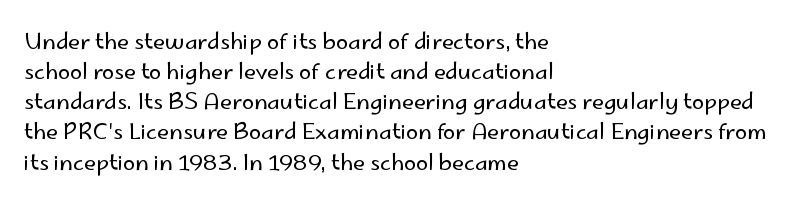
Q: Is the text bold? A: No.
Q: Is the text italic (slanted)? A: No, it is upright.
Q: Is the text underlined? A: No.
Q: How is the paragraph aligned? A: Left-aligned.
Q: Is the spacing between letters normal or unusually wide? A: Normal.
Q: Is the spacing between lines tight, normal or loose? A: Normal.
